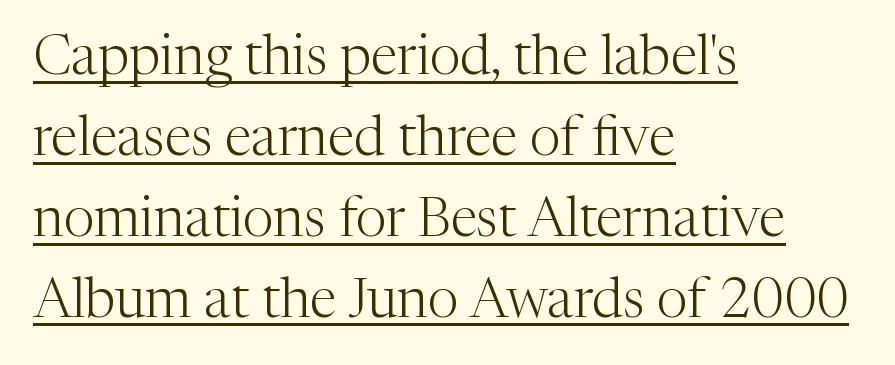
Q: Is the text bold? A: No.
Q: Is the text italic (slanted)? A: No, it is upright.
Q: Is the typeface a serif or a sans-serif typeface? A: Serif.
Q: Is the text underlined? A: Yes.
Q: How is the paragraph aligned? A: Left-aligned.
Q: Is the spacing between letters normal or unusually wide? A: Normal.
Q: Is the spacing between lines tight, normal or loose? A: Normal.
Q: Width (condensed, normal, or wide)? A: Normal.
Q: Stroke contrast? A: Medium.
Q: x-height? A: Medium.
Q: Monospaced? A: No.
